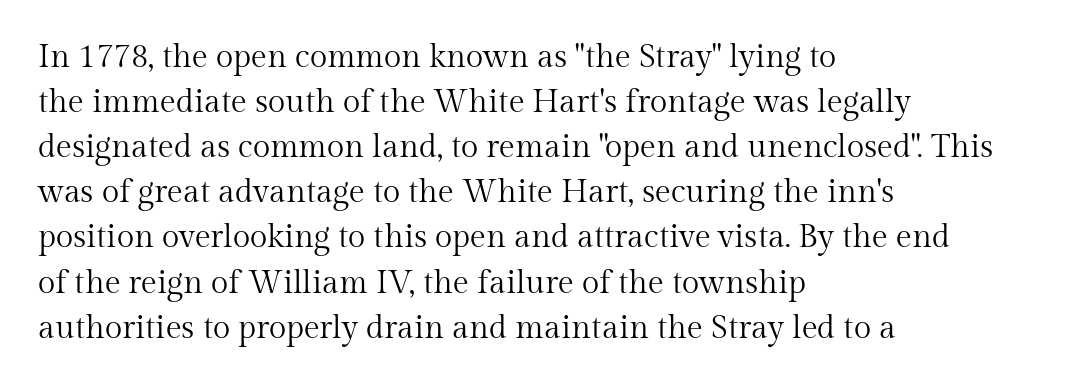
The typesetter chose a ragged-right arrangement here. Evenly set lines give the paragraph a standard silhouette. The type sits square on the baseline with zero lean. Characters follow at the spacing the type designer built in. The rendering uses natural spacing where letterforms have individual widths.
